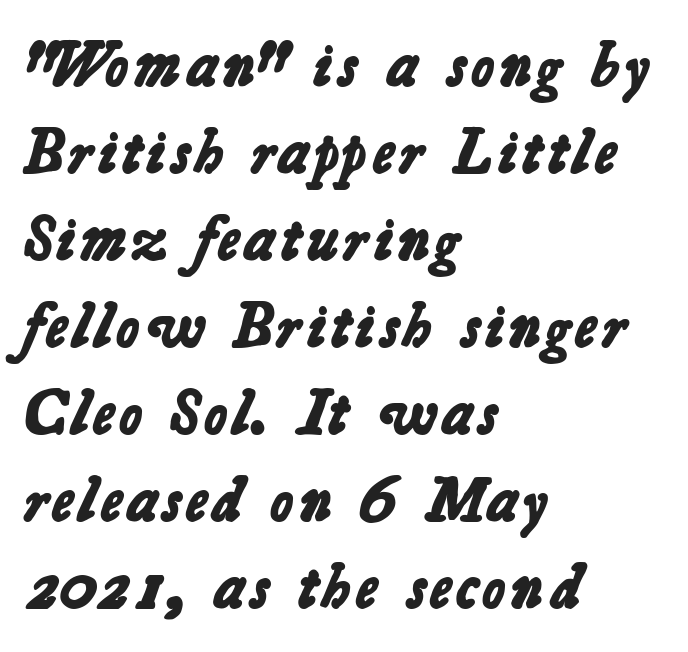
{"serif": "no", "bold": "yes", "weight": "bold", "width": "normal", "stroke_contrast": "low", "x_height": "medium", "monospaced": "no", "underline": "no", "align": "left", "line_spacing": "normal", "line_spacing_ratio": 1.38, "letter_spacing": "normal", "letter_spacing_em": 0.0, "glyph_px": 63}
